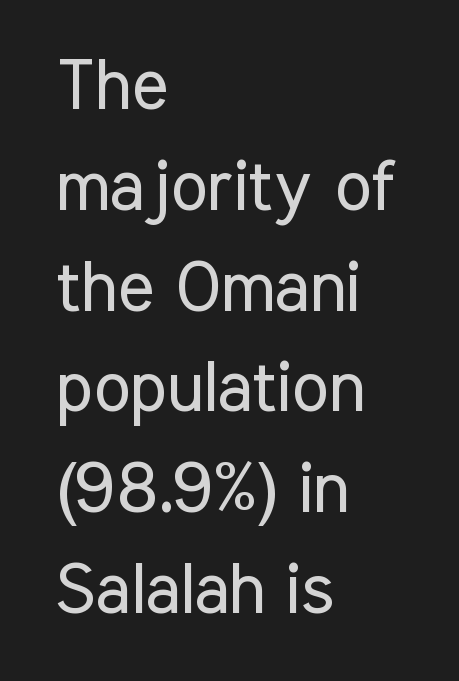
{"serif": "no", "italic": "no", "bold": "no", "weight": "regular", "width": "condensed", "stroke_contrast": "low", "x_height": "medium", "monospaced": "no", "underline": "no", "align": "left", "line_spacing": "normal", "line_spacing_ratio": 1.44, "letter_spacing": "normal", "letter_spacing_em": 0.0, "glyph_px": 70}
